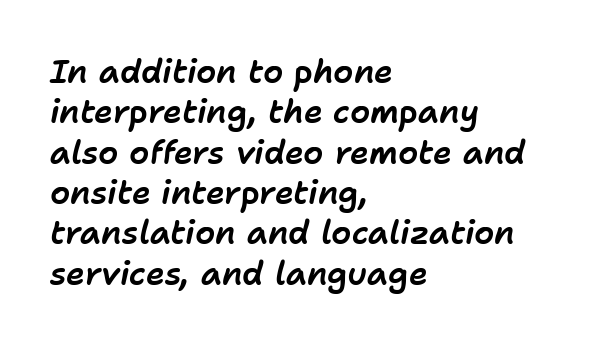
The image shows 32 px text type, italic (leaning right); set left-aligned, normal line spacing (1.26x), normal letter spacing, not underlined; low stroke contrast and a medium x-height.
